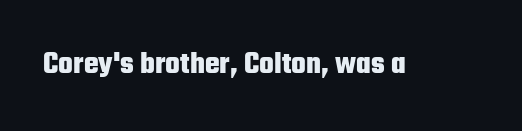
Typographically, this falls in the sans-serif category. Do the characters align in a grid? No, the font is proportional. The letters sit at their default tracking, neither squeezed nor spread. Caption: bold face, heavy strokes. The typography opts for an upright posture over an oblique one. The area under the type is left untouched.
